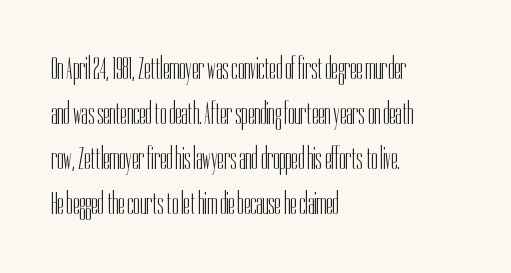
Q: Is the text bold? A: No.
Q: Is the text italic (slanted)? A: No, it is upright.
Q: Is the typeface a serif or a sans-serif typeface? A: Sans-serif.
Q: Is the text underlined? A: No.
Q: How is the paragraph aligned? A: Left-aligned.
Q: Is the spacing between letters normal or unusually wide? A: Normal.
Q: Is the spacing between lines tight, normal or loose? A: Normal.
Q: Width (condensed, normal, or wide)? A: Condensed.
Q: Stroke contrast? A: Low.
Q: x-height? A: Medium.
Q: Monospaced? A: No.
